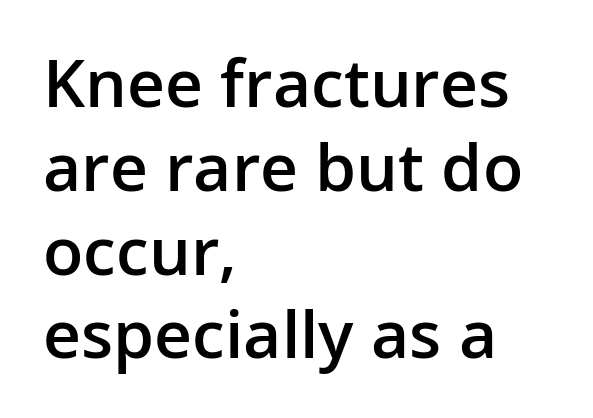
Q: Is the text bold? A: Semi-bold.
Q: Is the text italic (slanted)? A: No, it is upright.
Q: Is the typeface a serif or a sans-serif typeface? A: Sans-serif.
Q: Is the text underlined? A: No.
Q: How is the paragraph aligned? A: Left-aligned.
Q: Is the spacing between letters normal or unusually wide? A: Normal.
Q: Is the spacing between lines tight, normal or loose? A: Normal.
Q: Width (condensed, normal, or wide)? A: Normal.
Q: Stroke contrast? A: Low.
Q: x-height? A: Medium.
Q: Monospaced? A: No.
